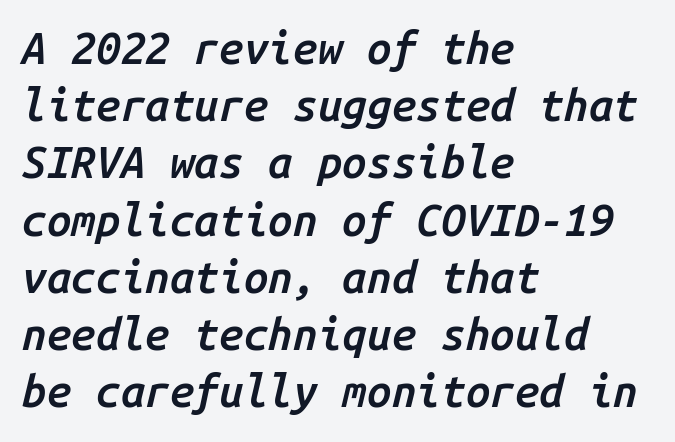
Q: Is the text bold? A: Semi-bold.
Q: Is the text italic (slanted)? A: Yes, it leans right by about 14 degrees.
Q: Is the text underlined? A: No.
Q: How is the paragraph aligned? A: Left-aligned.
Q: Is the spacing between letters normal or unusually wide? A: Normal.
Q: Is the spacing between lines tight, normal or loose? A: Normal.
Q: Width (condensed, normal, or wide)? A: Normal.
Q: Stroke contrast? A: Low.
Q: x-height? A: Medium.
Q: Monospaced? A: Yes.
